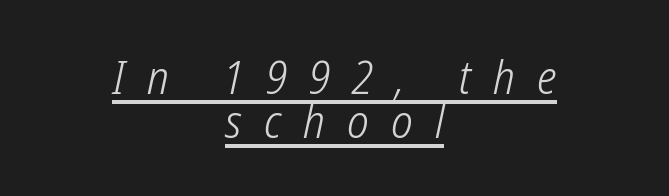
The image shows 46 px light, condensed sans-serif type; set centered, tight line spacing (0.95x), unusually wide letter spacing (+0.48 em), underlined; low stroke contrast and a medium x-height.
